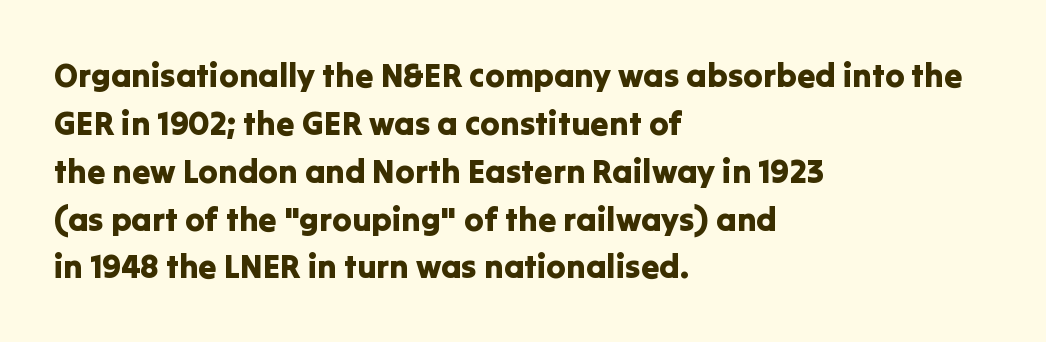
You could not count columns in this text — the font is proportionally spaced. The vertical gap from one line to the next is medium. Italic? Not at all — the glyphs are vertical. Serif or sans? Sans — the stroke terminals are bare. Underline: absent.
